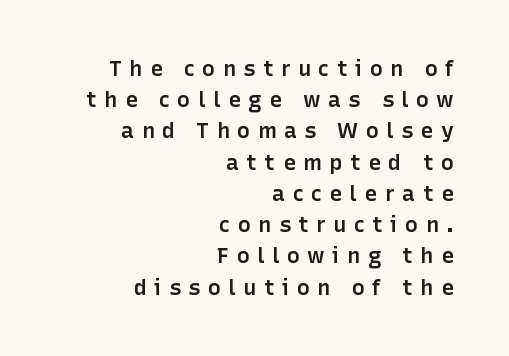
The image shows 22 px text type, upright; set right-aligned, normal line spacing (1.42x), unusually wide letter spacing (+0.33 em), not underlined.
